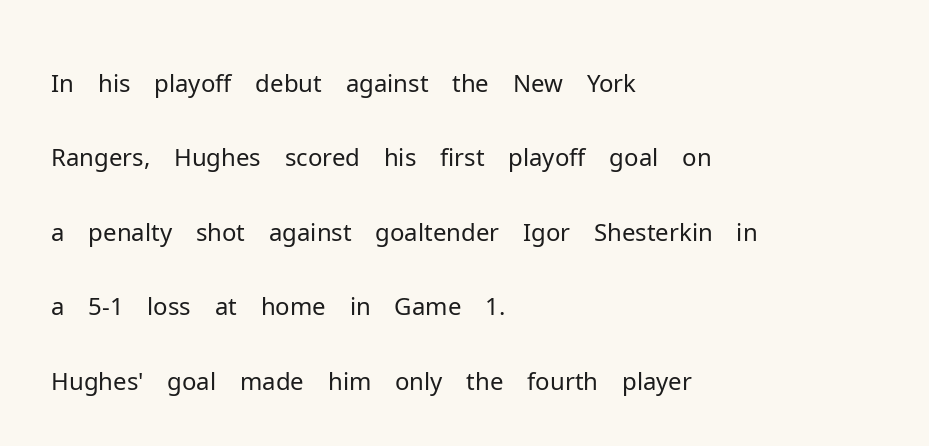
Q: Is the text bold? A: No.
Q: Is the text italic (slanted)? A: No, it is upright.
Q: Is the typeface a serif or a sans-serif typeface? A: Sans-serif.
Q: Is the text underlined? A: No.
Q: How is the paragraph aligned? A: Left-aligned.
Q: Is the spacing between letters normal or unusually wide? A: Normal.
Q: Is the spacing between lines tight, normal or loose? A: Normal.
Q: Width (condensed, normal, or wide)? A: Normal.
Q: Stroke contrast? A: Low.
Q: x-height? A: Medium.
Q: Monospaced? A: No.
